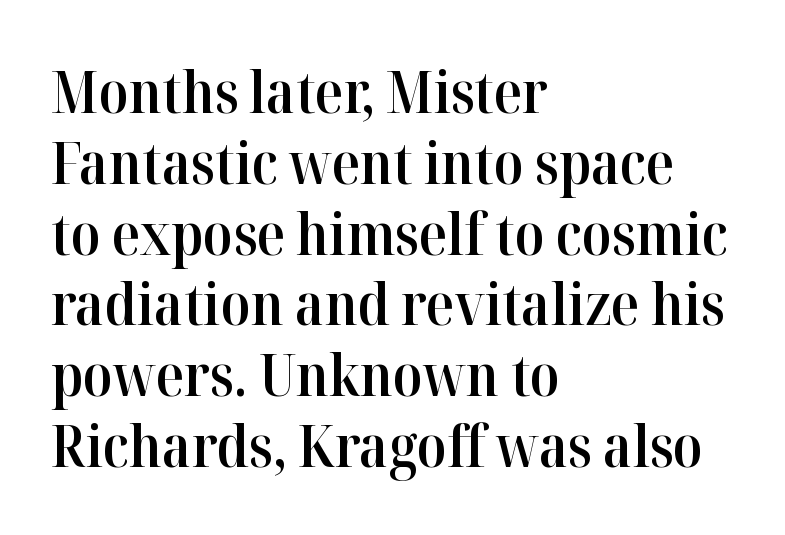
{"serif": "yes", "italic": "no", "bold": "semi", "weight": "semibold", "width": "normal", "stroke_contrast": "high", "x_height": "medium", "monospaced": "no", "underline": "no", "align": "left", "line_spacing_ratio": 1.22, "letter_spacing": "normal", "letter_spacing_em": 0.0, "glyph_px": 58}
